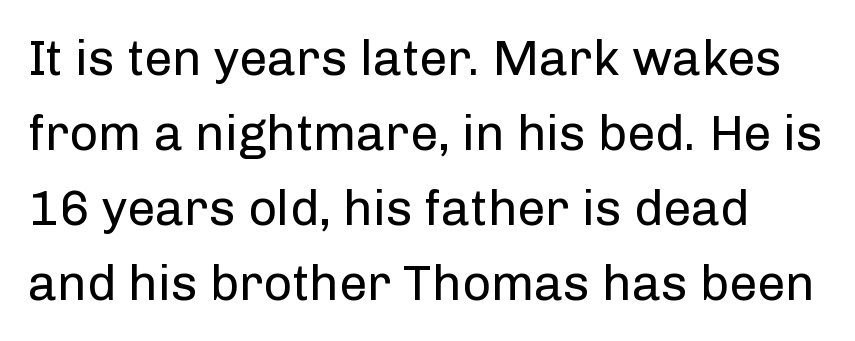
Q: Is the text bold? A: No.
Q: Is the text italic (slanted)? A: No, it is upright.
Q: Is the typeface a serif or a sans-serif typeface? A: Sans-serif.
Q: Is the text underlined? A: No.
Q: Is the spacing between letters normal or unusually wide? A: Normal.
Q: Is the spacing between lines tight, normal or loose? A: Normal.
Q: Width (condensed, normal, or wide)? A: Normal.
Q: Stroke contrast? A: Low.
Q: x-height? A: Medium.
Q: Monospaced? A: No.
